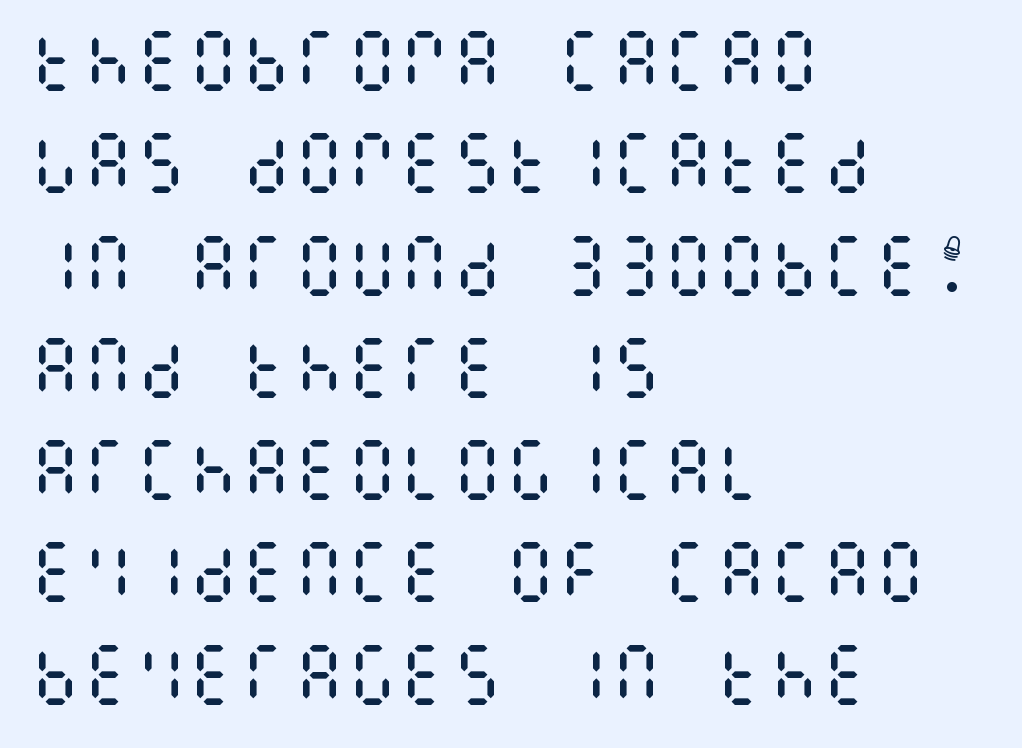
Q: Is the text bold? A: No.
Q: Is the text italic (slanted)? A: No, it is upright.
Q: Is the text underlined? A: No.
Q: How is the paragraph aligned? A: Left-aligned.
Q: Is the spacing between letters normal or unusually wide? A: Normal.
Q: Is the spacing between lines tight, normal or loose? A: Normal.
Q: Width (condensed, normal, or wide)? A: Condensed.
Q: Stroke contrast? A: Medium.
Q: x-height? A: Large.
